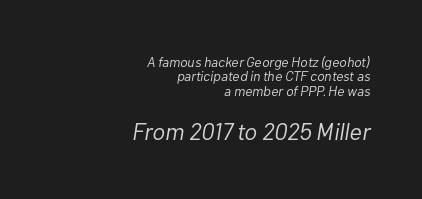
The image shows 24 px text type, italic (leaning right); set right-aligned, tight line spacing (1.03x), normal letter spacing, not underlined; the second (bottom) block is 1.71x larger.
